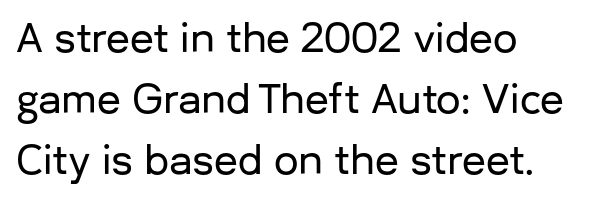
The image shows 39 px sans-serif type, upright; set left-aligned, normal line spacing (1.57x), normal letter spacing, not underlined; low stroke contrast and a medium x-height.
